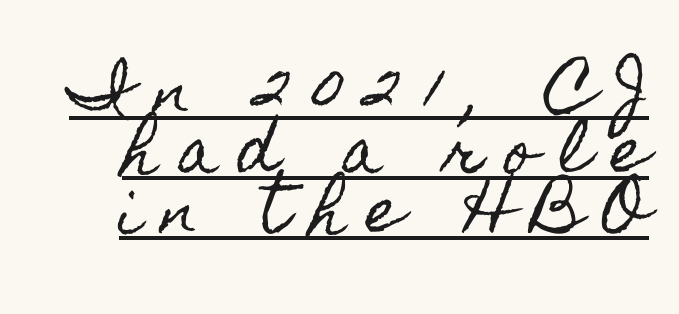
{"width": "condensed", "x_height": "small", "monospaced": "no", "underline": "yes", "line_spacing": "tight", "line_spacing_ratio": 0.98, "letter_spacing": "wide", "letter_spacing_em": 0.34, "glyph_px": 61}
